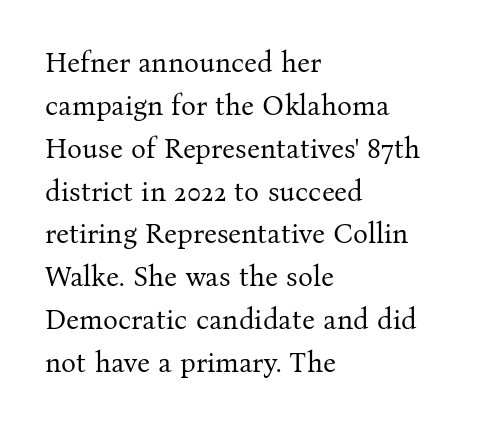
Q: Is the text bold? A: No.
Q: Is the text italic (slanted)? A: No, it is upright.
Q: Is the typeface a serif or a sans-serif typeface? A: Serif.
Q: Is the text underlined? A: No.
Q: How is the paragraph aligned? A: Left-aligned.
Q: Is the spacing between letters normal or unusually wide? A: Normal.
Q: Is the spacing between lines tight, normal or loose? A: Normal.
Q: Width (condensed, normal, or wide)? A: Normal.
Q: Stroke contrast? A: Medium.
Q: x-height? A: Medium.
Q: Monospaced? A: No.
